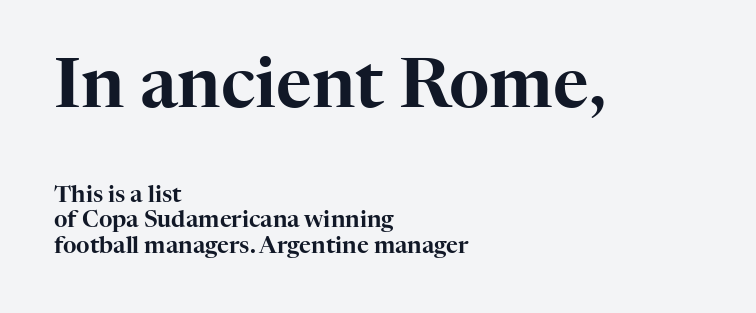
The baseline area is clear. Successive baselines arrive quickly, one right under another. The more generous point size was reserved for the upper chunk. The passage shown is typed in a proportional face where columns would drift. Typographically, this falls in the serif category.
